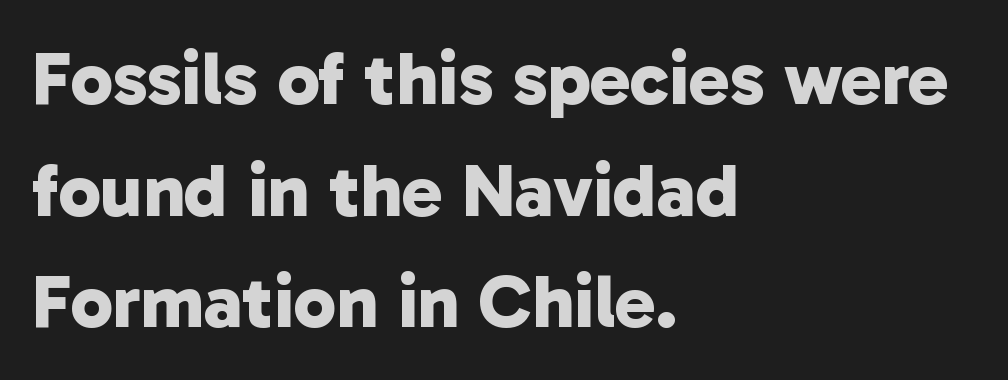
Unmarked baselines from the first word to the last. Each line starts at the same left margin while the right side varies. The face used here is proportionally spaced, like ordinary book or web type. Compared with typical body copy, the letter spacing here is the same. Weight check: bold — yes, fully.
